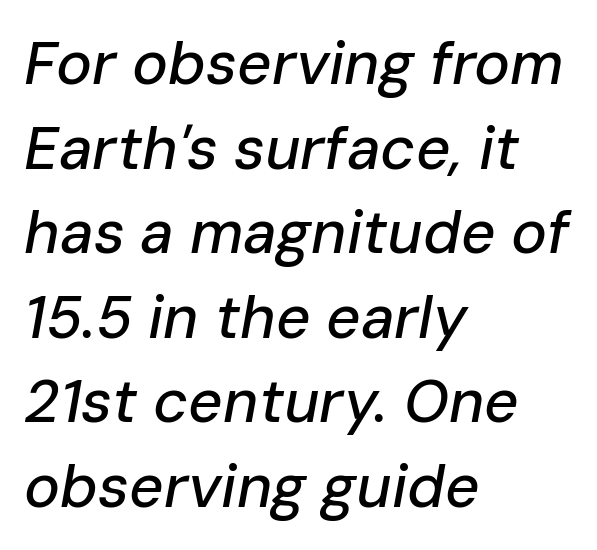
{"italic": "yes", "lean": "right", "slant_degrees": 10, "width": "normal", "stroke_contrast": "low", "x_height": "medium", "monospaced": "no", "underline": "no", "align": "left", "line_spacing": "normal", "line_spacing_ratio": 1.41, "letter_spacing": "normal", "letter_spacing_em": 0.0, "glyph_px": 60}
